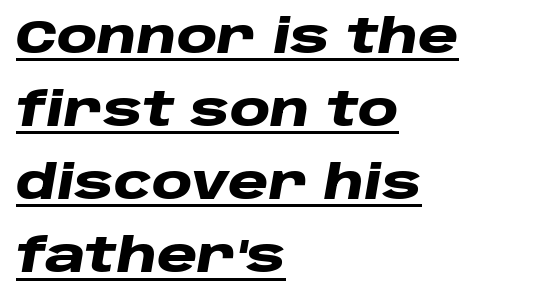
{"italic": "yes", "lean": "right", "slant_degrees": 10, "bold": "yes", "weight": "heavy", "width": "wide", "stroke_contrast": "low", "x_height": "large", "monospaced": "no", "underline": "yes", "align": "left", "line_spacing": "normal", "line_spacing_ratio": 1.59, "letter_spacing": "normal", "letter_spacing_em": 0.0, "glyph_px": 46}
